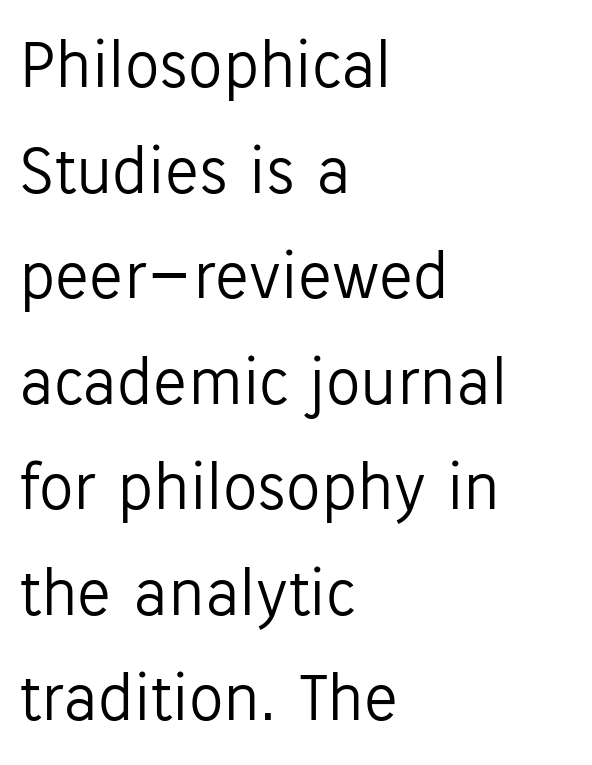
Q: Is the text bold? A: No.
Q: Is the text italic (slanted)? A: No, it is upright.
Q: Is the typeface a serif or a sans-serif typeface? A: Sans-serif.
Q: Is the text underlined? A: No.
Q: How is the paragraph aligned? A: Left-aligned.
Q: Is the spacing between letters normal or unusually wide? A: Normal.
Q: Is the spacing between lines tight, normal or loose? A: Normal.
Q: Width (condensed, normal, or wide)? A: Normal.
Q: Stroke contrast? A: Low.
Q: x-height? A: Medium.
Q: Monospaced? A: No.
